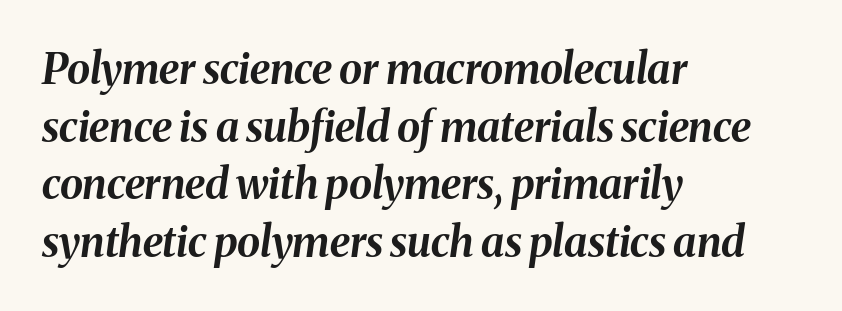
Weight check: bold — yes, fully. The face used here is proportionally spaced, like ordinary book or web type. One glance says typical: line gaps are just what's usual. Compared with a centered layout, this one pins lines to the left instead. Students, note that the glyphs here touch the page at normal intervals. Each row of text sits above clean, open space.
